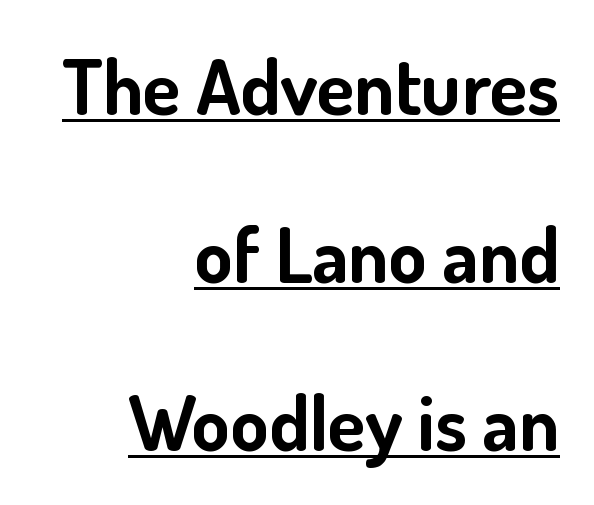
Examine the stroke ends and you'll find no serifs. You could call the tracking neutral — neither tight nor loose. One-word summary of the alignment: right. The block of text is sparse from top to bottom, with ample space between rows. In terms of posture, this sample is upright. Plenty of ink on the page — the face is bold.
